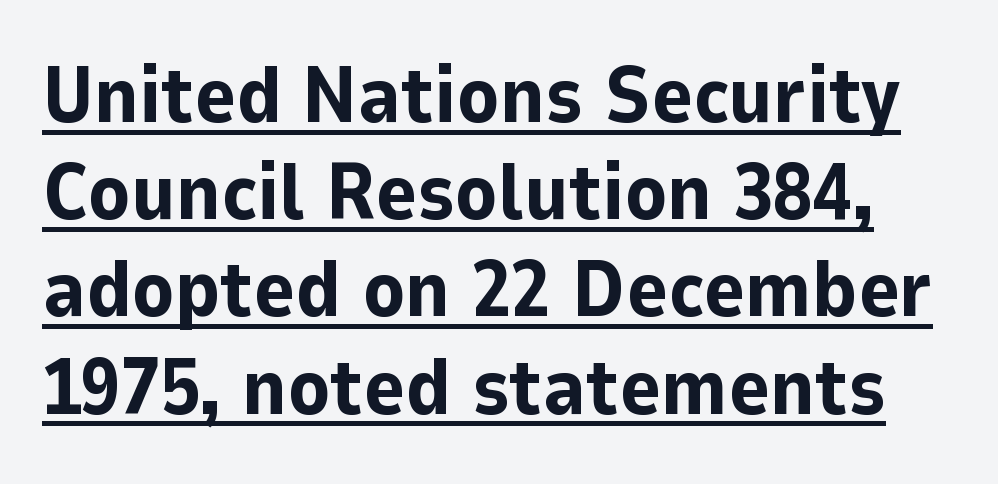
The image shows 79 px bold sans-serif type, upright; set line spacing 1.23x, normal letter spacing, underlined; low stroke contrast and a medium x-height.
